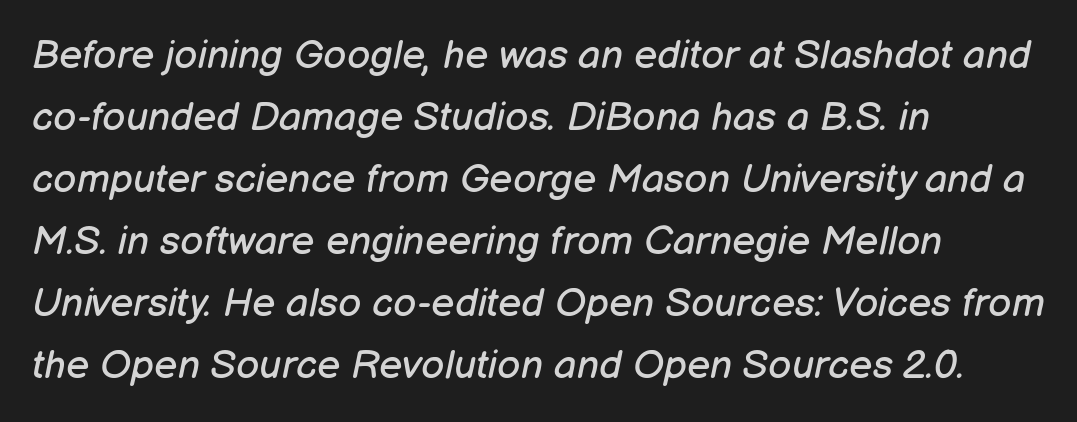
Has an underline been added? It has not. Weight: in the light-to-regular range. You can tell it's italic because the verticals aren't actually vertical. Spacing between characters is what you'd get straight out of the box.
